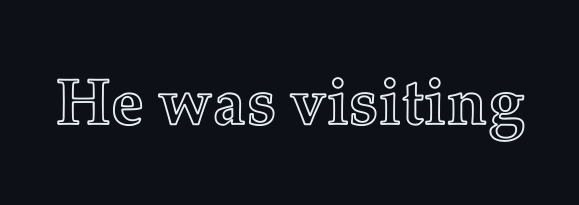
{"italic": "no", "width": "normal", "x_height": "medium", "monospaced": "no", "underline": "no", "letter_spacing": "normal", "letter_spacing_em": 0.0, "glyph_px": 65}
